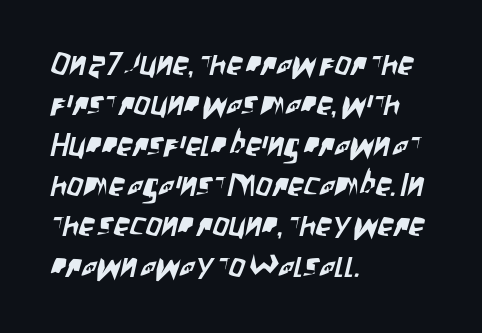
Default kerning and tracking; the words read as compact shapes. Check under the words: just untouched page. Teacher's note: observe the even left margin — that is flush-left alignment. Each letter's strokes conclude bluntly, with no projecting serifs.
